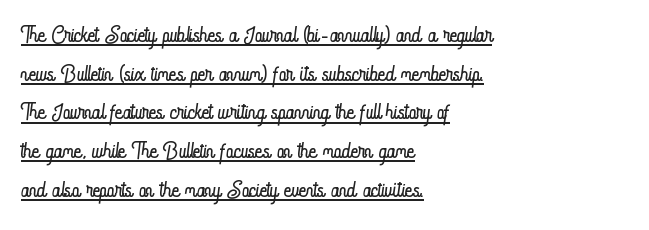
{"bold": "no", "weight": "light", "width": "condensed", "stroke_contrast": "low", "x_height": "small", "monospaced": "no", "underline": "yes", "align": "left", "line_spacing_ratio": 1.21, "letter_spacing": "normal", "letter_spacing_em": 0.0, "glyph_px": 32}
